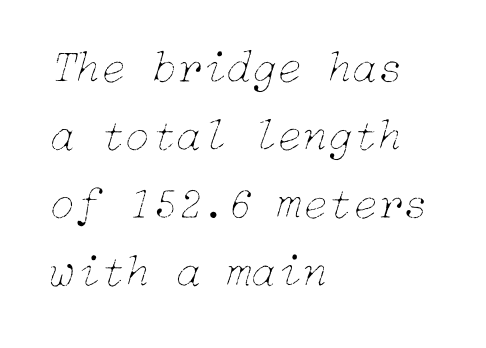
Q: Is the text bold? A: No.
Q: Is the text italic (slanted)? A: Yes, it leans right by about 15 degrees.
Q: Is the text underlined? A: No.
Q: How is the paragraph aligned? A: Left-aligned.
Q: Is the spacing between letters normal or unusually wide? A: Normal.
Q: Is the spacing between lines tight, normal or loose? A: Normal.
Q: Width (condensed, normal, or wide)? A: Normal.
Q: Stroke contrast? A: Low.
Q: x-height? A: Medium.
